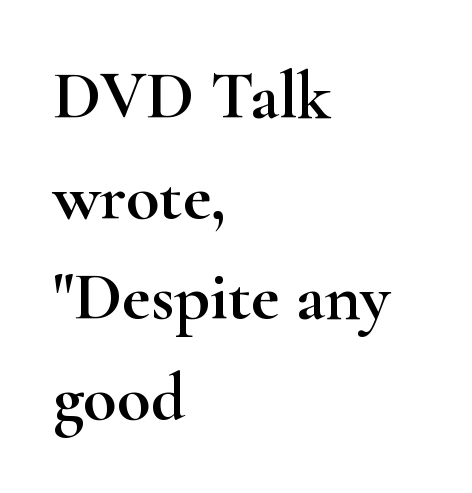
Leftover space on each line is placed entirely after the last word. Nobody touched the tracking dial on this one. A serif font was chosen for this passage. Successive baselines arrive at the customary interval. Proportional: the letters do not fall into vertical columns. A bare baseline throughout the passage.
